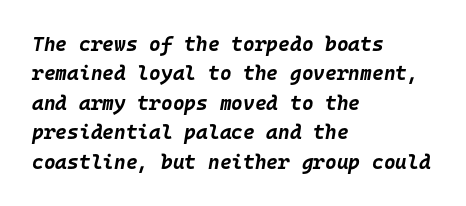
Q: Is the text bold? A: Yes.
Q: Is the text italic (slanted)? A: Yes, it leans right by about 10 degrees.
Q: Is the text underlined? A: No.
Q: How is the paragraph aligned? A: Left-aligned.
Q: Is the spacing between letters normal or unusually wide? A: Normal.
Q: Is the spacing between lines tight, normal or loose? A: Normal.
